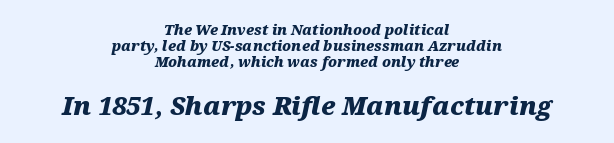
Q: Is the text bold? A: Yes.
Q: Is the text italic (slanted)? A: Yes, it leans right by about 12 degrees.
Q: Is the text underlined? A: No.
Q: How is the paragraph aligned? A: Centered.
Q: Is the spacing between letters normal or unusually wide? A: Normal.
Q: Is the spacing between lines tight, normal or loose? A: Tight.
Q: Which block of text is set in a larger size, the first (top) or the second (bottom)? A: The second (bottom) one.
